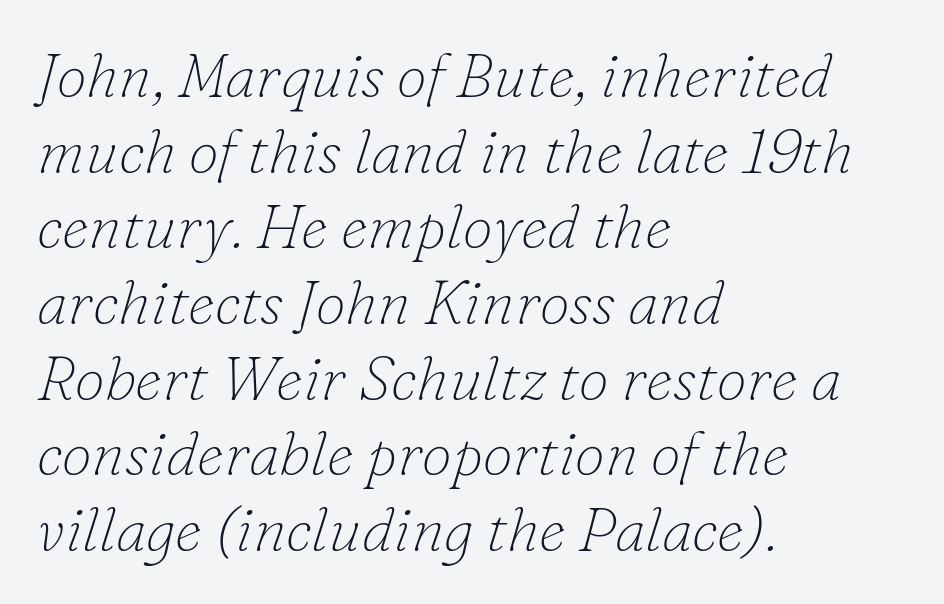
{"serif": "yes", "italic": "yes", "lean": "right", "slant_degrees": 16, "bold": "no", "weight": "thin", "width": "normal", "stroke_contrast": "low", "x_height": "small", "monospaced": "no", "underline": "no", "align": "left", "line_spacing_ratio": 1.24, "letter_spacing": "normal", "letter_spacing_em": 0.0, "glyph_px": 61}
